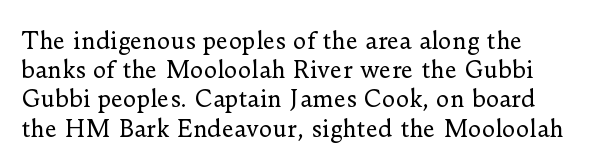
Q: Is the text bold? A: No.
Q: Is the text italic (slanted)? A: No, it is upright.
Q: Is the text underlined? A: No.
Q: Is the spacing between letters normal or unusually wide? A: Normal.
Q: Is the spacing between lines tight, normal or loose? A: Normal.
